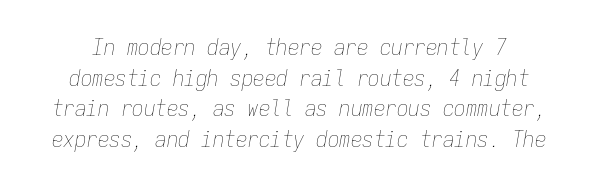
{"italic": "yes", "lean": "right", "slant_degrees": 9, "bold": "no", "underline": "no", "line_spacing": "normal", "line_spacing_ratio": 1.33, "letter_spacing": "normal", "letter_spacing_em": 0.0, "glyph_px": 23}
